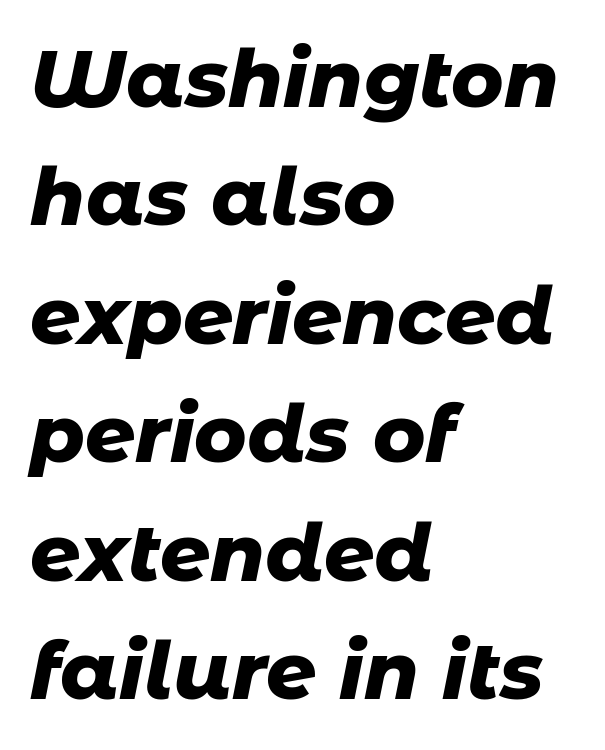
Q: Is the text bold? A: Yes.
Q: Is the text italic (slanted)? A: Yes, it leans right by about 11 degrees.
Q: Is the text underlined? A: No.
Q: How is the paragraph aligned? A: Left-aligned.
Q: Is the spacing between letters normal or unusually wide? A: Normal.
Q: Is the spacing between lines tight, normal or loose? A: Normal.
Q: Width (condensed, normal, or wide)? A: Normal.
Q: Stroke contrast? A: Low.
Q: x-height? A: Medium.
Q: Monospaced? A: No.
